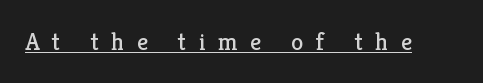
Check the space under the baseline: a stroke is drawn there. Stems and bowls with no extra thickness — not bold. Nope, not italic — everything's standing straight. Each word looks stretched out because of the extra space between its letters.
